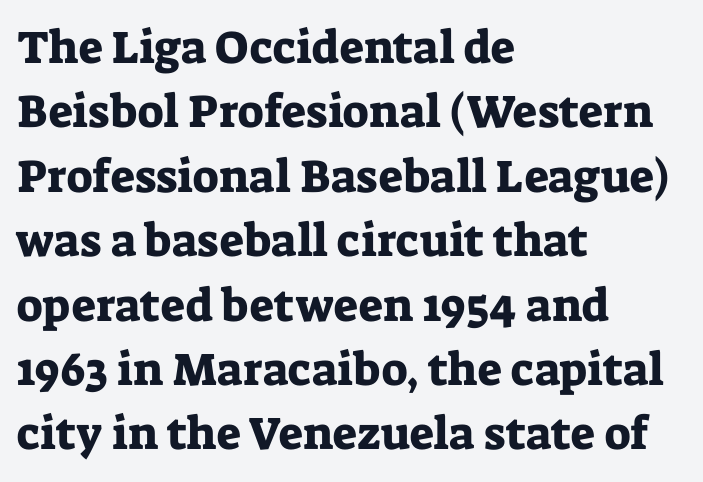
Caption: multi-line text, flush left, ragged right. Default kerning and tracking; the words read as compact shapes. The face used here is seriffed, in the tradition of book romans. Clear beneath every line of the passage.
